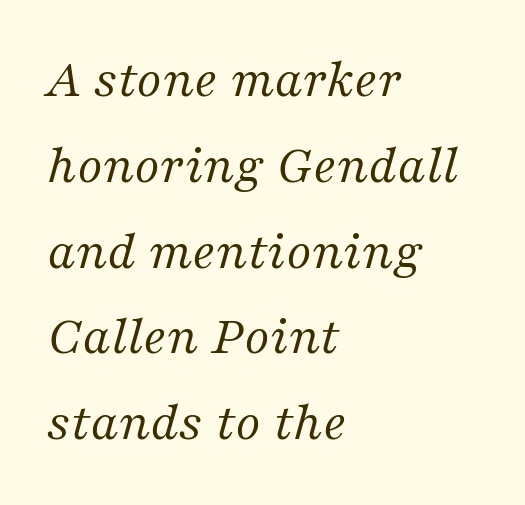
Reading down the column, the eye jumps a familiar distance to each next line. Horizontal alignment here is leftward, the default for most running prose. The face used here is seriffed, in the tradition of book romans. Letter spacing: default. It's the slanting kind of type. The face used here is proportionally spaced, like ordinary book or web type.
